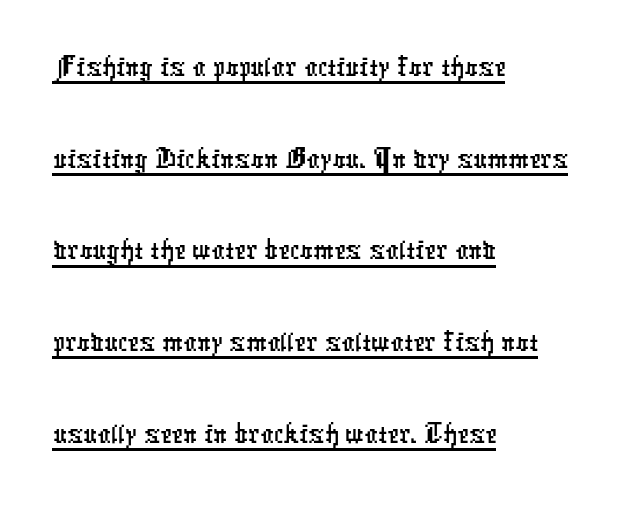
Q: Is the typeface a serif or a sans-serif typeface? A: Sans-serif.
Q: Is the text underlined? A: Yes.
Q: How is the paragraph aligned? A: Left-aligned.
Q: Is the spacing between letters normal or unusually wide? A: Normal.
Q: Is the spacing between lines tight, normal or loose? A: Normal.
Q: Width (condensed, normal, or wide)? A: Condensed.
Q: Stroke contrast? A: Low.
Q: x-height? A: Medium.
Q: Monospaced? A: No.
